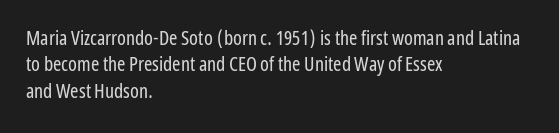
Q: Is the text bold? A: No.
Q: Is the text italic (slanted)? A: No, it is upright.
Q: Is the text underlined? A: No.
Q: How is the paragraph aligned? A: Left-aligned.
Q: Is the spacing between letters normal or unusually wide? A: Normal.
Q: Is the spacing between lines tight, normal or loose? A: Normal.
